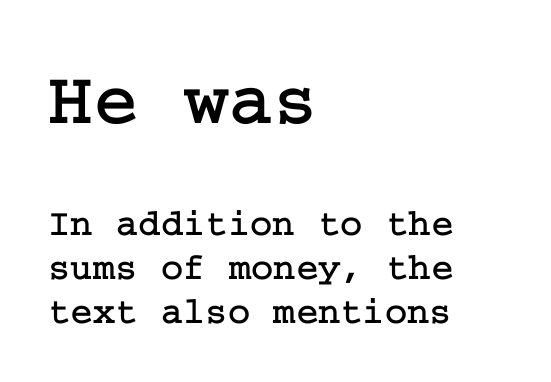
The image shows 76 px serif type, upright; set left-aligned, line spacing 1.16x, normal letter spacing, not underlined; the first (top) block is 2.0x larger; low stroke contrast and a medium x-height.
